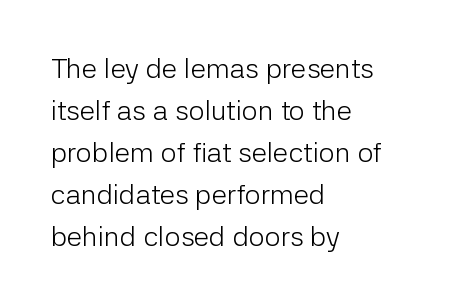
The image shows 28 px light sans-serif type, upright; set left-aligned, normal line spacing (1.5x), normal letter spacing, not underlined; low stroke contrast and a medium x-height.
